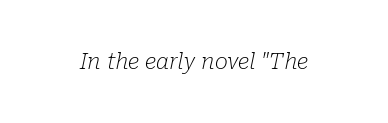
The image shows 22 px text type, italic (leaning right); set normal letter spacing, not underlined.
